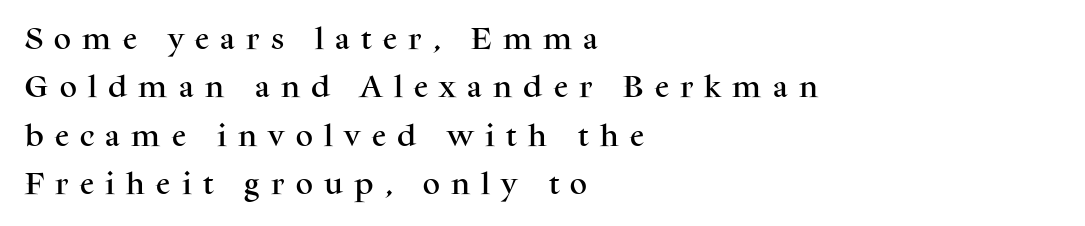
Q: Is the text italic (slanted)? A: No, it is upright.
Q: Is the text underlined? A: No.
Q: How is the paragraph aligned? A: Left-aligned.
Q: Is the spacing between letters normal or unusually wide? A: Unusually wide.
Q: Is the spacing between lines tight, normal or loose? A: Loose.
